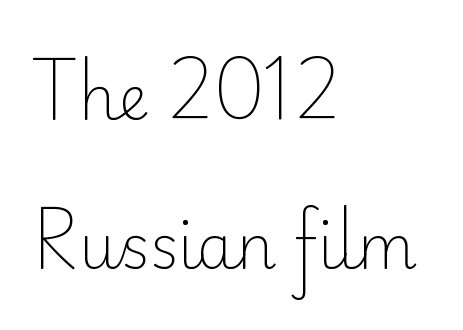
The rendering keeps characters at their native spacing. You could fit nearly another row in the gap between these rows. Words float on clear page, feet unadorned. The specimen reads as upright at a glance. You could not count columns in this text — the font is proportionally spaced. Casual observation: everything's shoved over to the left.
